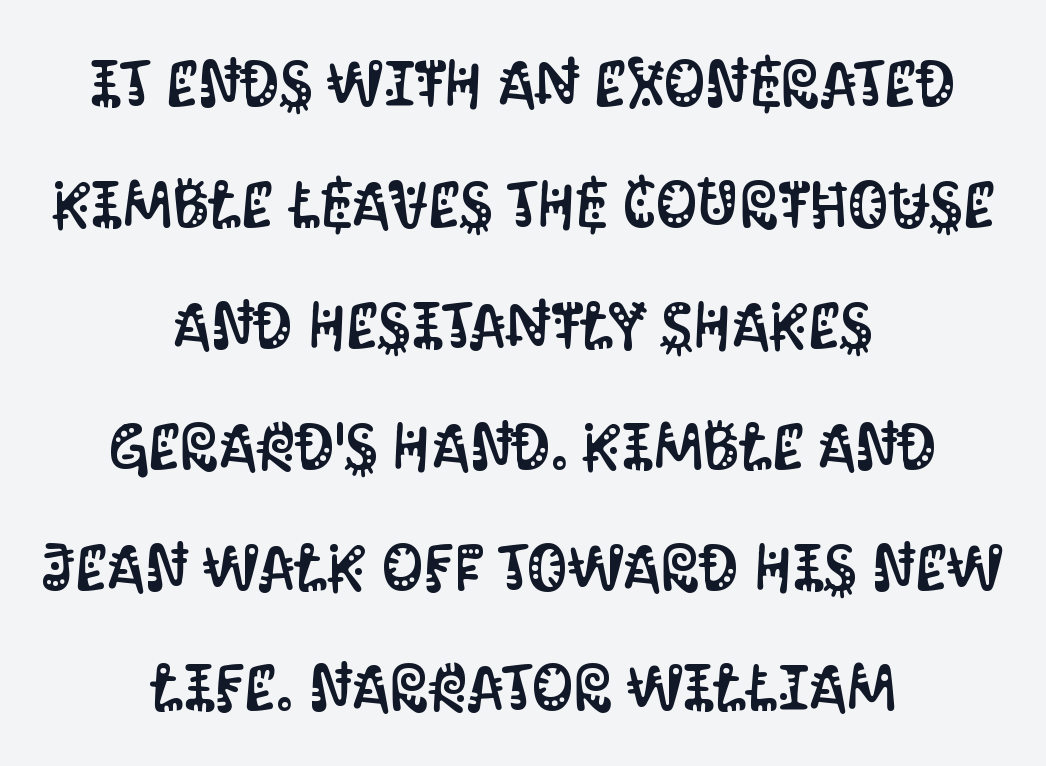
The baseline area is clear. These lines are rendered in a variable-pitch font. Compared with a flush-left layout, this one balances lines on the center instead. Here the glyphs are tracked normally, forming tight word shapes. Posture: straight, roman, zero tilt.
